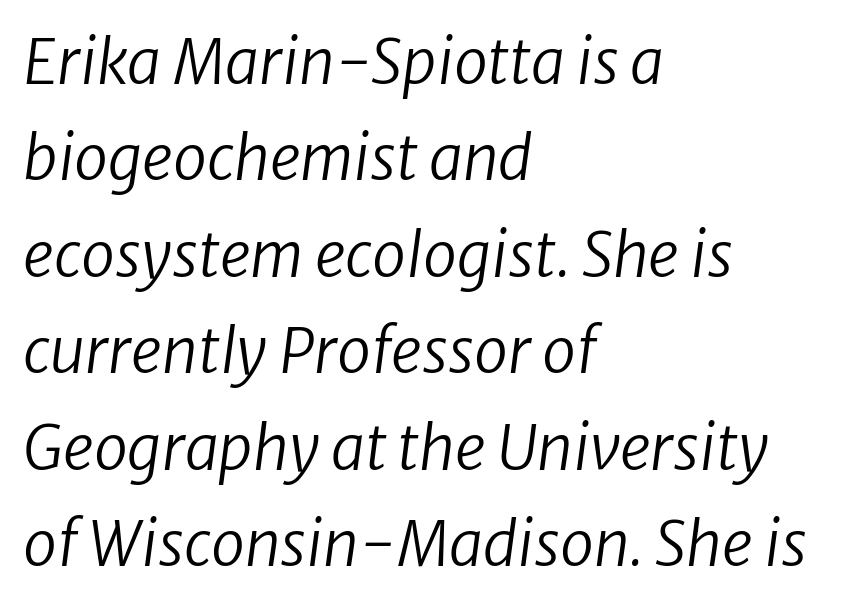
The rendering uses natural spacing where letterforms have individual widths. Compared with a typical body face, this is equally light or lighter still. Regular leading. The type is set solid horizontally, with unmodified tracking.
